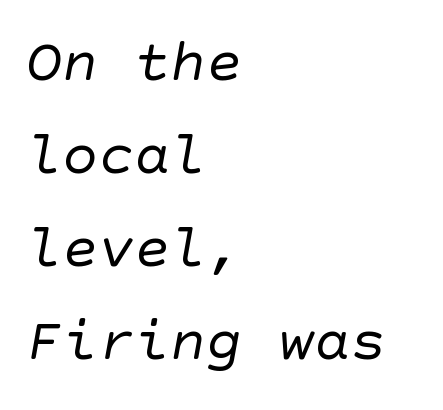
The image shows 60 px regular-weight sans-serif type; set left-aligned, normal line spacing (1.55x), normal letter spacing, not underlined; low stroke contrast and a large x-height.
